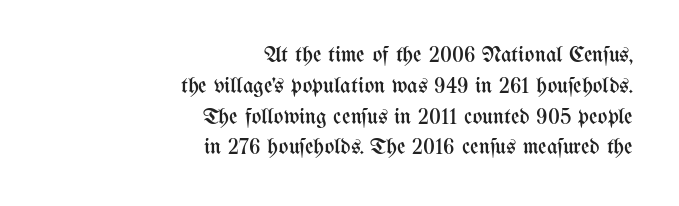
The image shows 23 px text type, upright; set right-aligned, normal line spacing (1.34x), normal letter spacing, not underlined.
